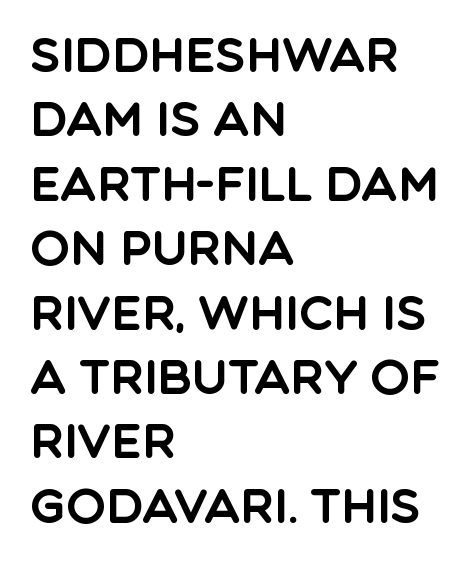
The image shows 47 px sans-serif type, upright; set left-aligned, normal line spacing (1.37x), normal letter spacing, not underlined; a large x-height.
